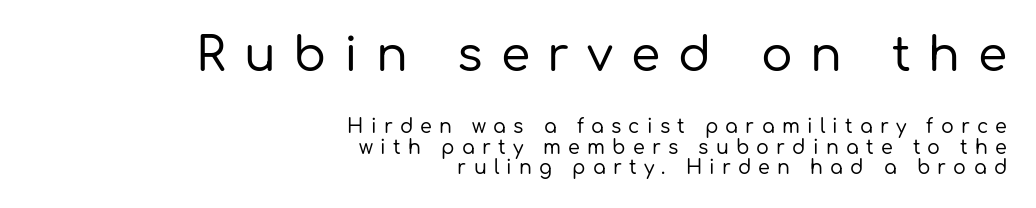
The image shows 47 px sans-serif type, upright; set right-aligned, tight line spacing (1.06x), unusually wide letter spacing (+0.38 em), not underlined; the first (top) block is 2.47x larger; low stroke contrast and a medium x-height.
